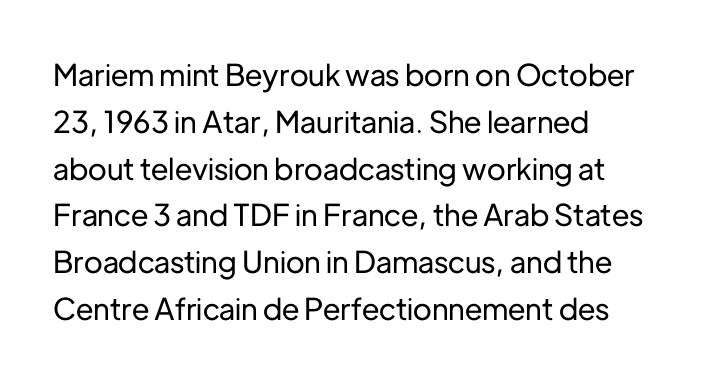
This sample uses a sans-serif face. Caption: multi-line text, flush left, ragged right. The rendering uses natural spacing where letterforms have individual widths. Standard letterfit; no display-style spreading of the glyphs.
